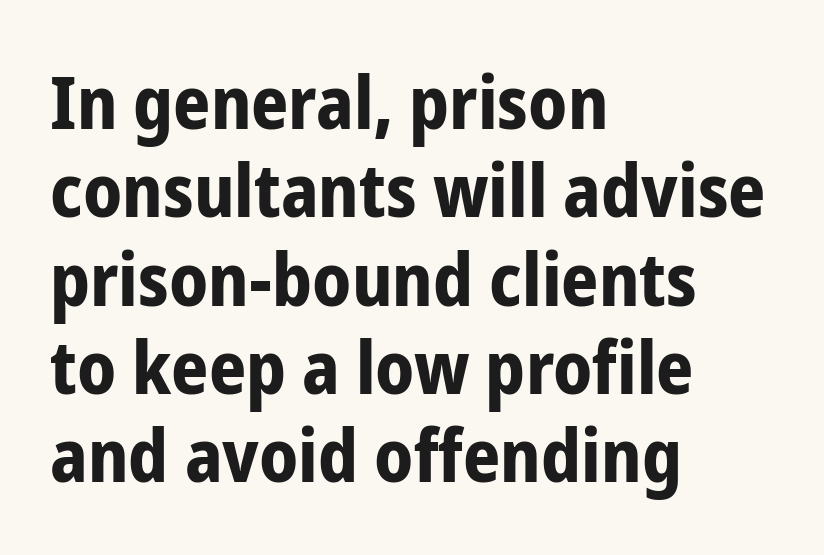
The image shows 73 px bold, condensed sans-serif type, upright; set left-aligned, line spacing 1.21x, normal letter spacing, not underlined; low stroke contrast and a medium x-height.
